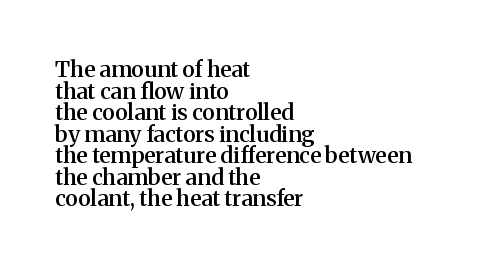
Q: Is the text bold? A: Semi-bold.
Q: Is the text italic (slanted)? A: No, it is upright.
Q: Is the text underlined? A: No.
Q: How is the paragraph aligned? A: Left-aligned.
Q: Is the spacing between letters normal or unusually wide? A: Normal.
Q: Is the spacing between lines tight, normal or loose? A: Tight.
